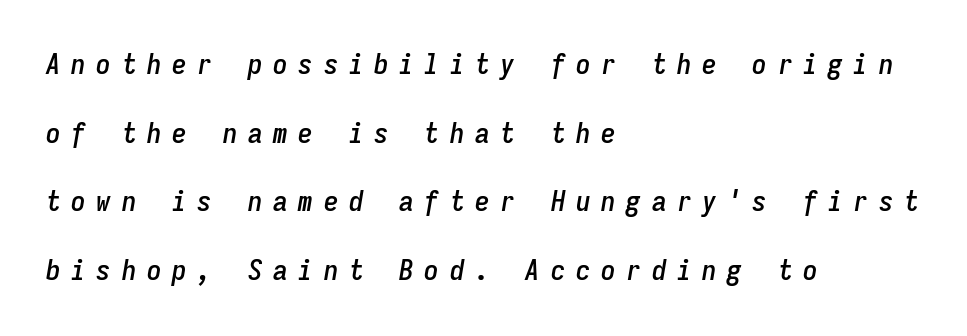
Q: Is the text italic (slanted)? A: Yes, it leans right by about 9 degrees.
Q: Is the text underlined? A: No.
Q: How is the paragraph aligned? A: Left-aligned.
Q: Is the spacing between letters normal or unusually wide? A: Unusually wide.
Q: Is the spacing between lines tight, normal or loose? A: Loose.
Q: Width (condensed, normal, or wide)? A: Condensed.
Q: Stroke contrast? A: Low.
Q: x-height? A: Medium.
Q: Monospaced? A: Yes.
